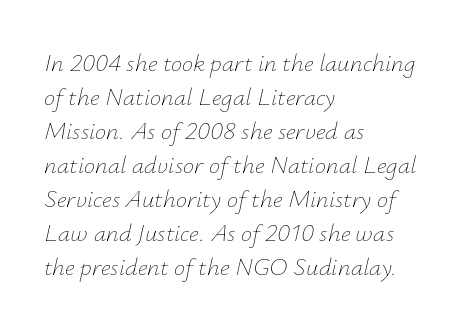
The image shows 25 px text type, italic (leaning right); set left-aligned, normal line spacing (1.36x), normal letter spacing, not underlined.
